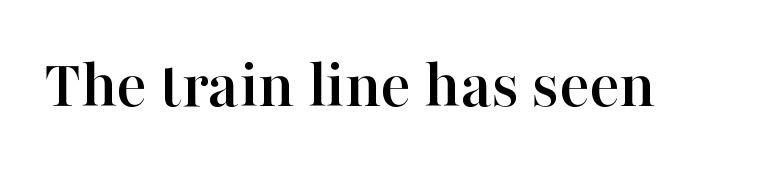
The image shows 70 px serif type, upright; set normal letter spacing, not underlined; high stroke contrast and a medium x-height.
